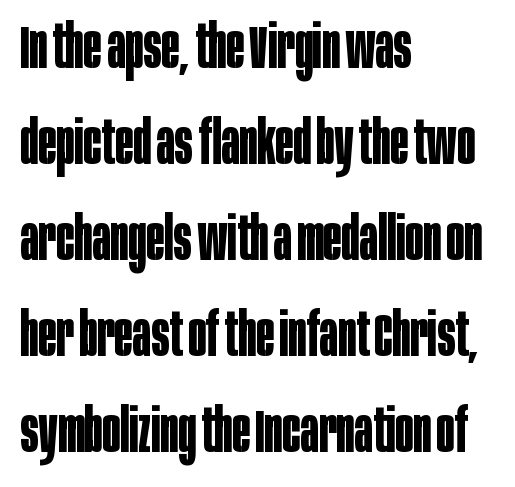
Nobody touched the tracking dial on this one. Glance below the letters and you will spot only blank space. Casual observation: everything's shoved over to the left. As a designer I'd log this as weight 700, bold. The typography opts for an upright posture over an oblique one.
